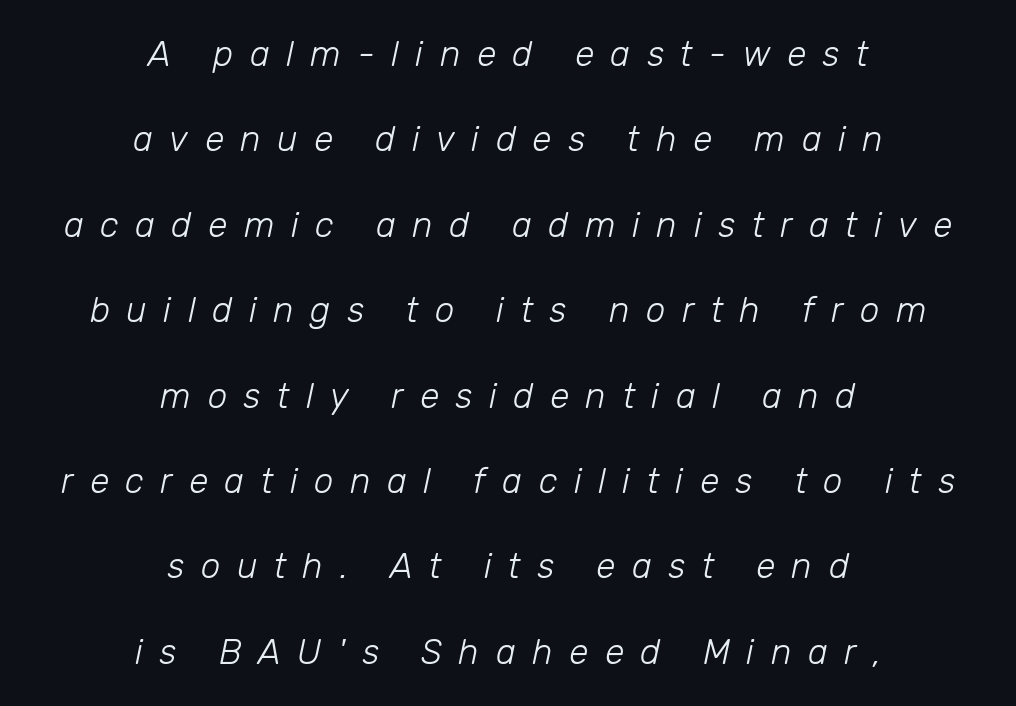
{"italic": "yes", "lean": "right", "slant_degrees": 12, "bold": "no", "weight": "light", "width": "normal", "stroke_contrast": "low", "x_height": "medium", "monospaced": "no", "underline": "no", "align": "center", "line_spacing": "loose", "line_spacing_ratio": 2.44, "letter_spacing": "wide", "letter_spacing_em": 0.47, "glyph_px": 35}
